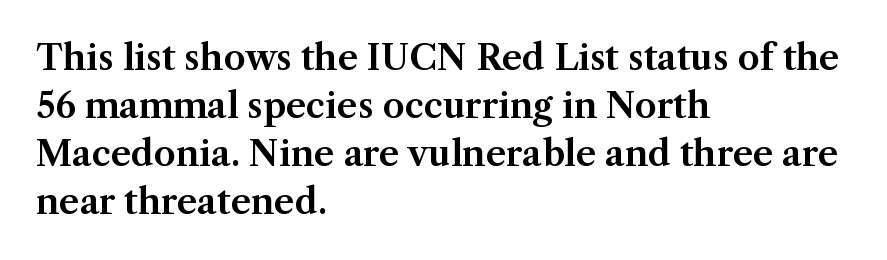
You can tell from the footed stems that serif type was used. Short and long lines alike share a common starting point at left. The rendering uses natural spacing where letterforms have individual widths. Nope, not italic — everything's standing straight. Vertical spacing — default.
